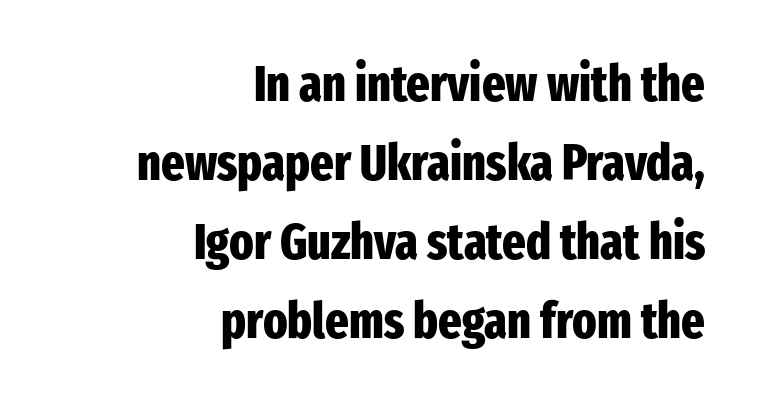
The image shows 50 px heavy, condensed sans-serif type, upright; set right-aligned, normal line spacing (1.58x), normal letter spacing, not underlined; low stroke contrast and a medium x-height.
